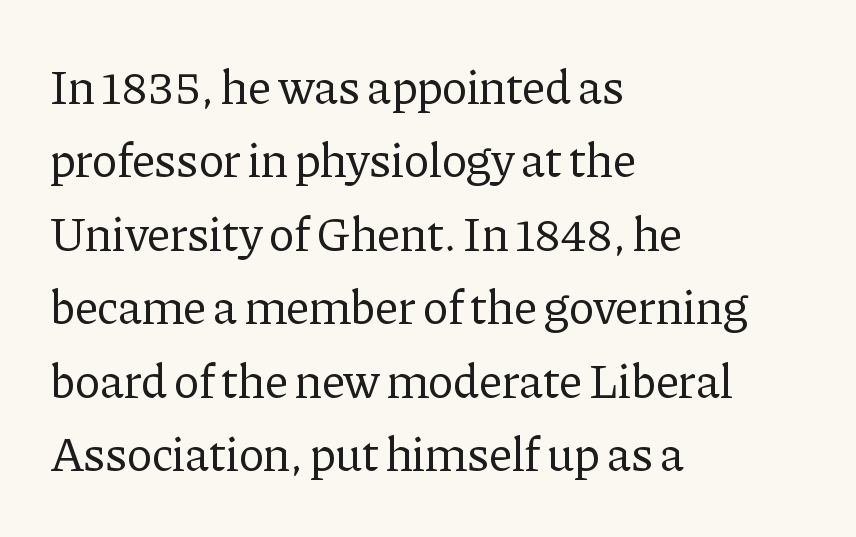
{"serif": "yes", "italic": "no", "bold": "no", "weight": "regular", "width": "normal", "stroke_contrast": "low", "x_height": "medium", "monospaced": "no", "underline": "no", "align": "left", "line_spacing": "normal", "line_spacing_ratio": 1.53, "letter_spacing": "normal", "letter_spacing_em": 0.0, "glyph_px": 48}
